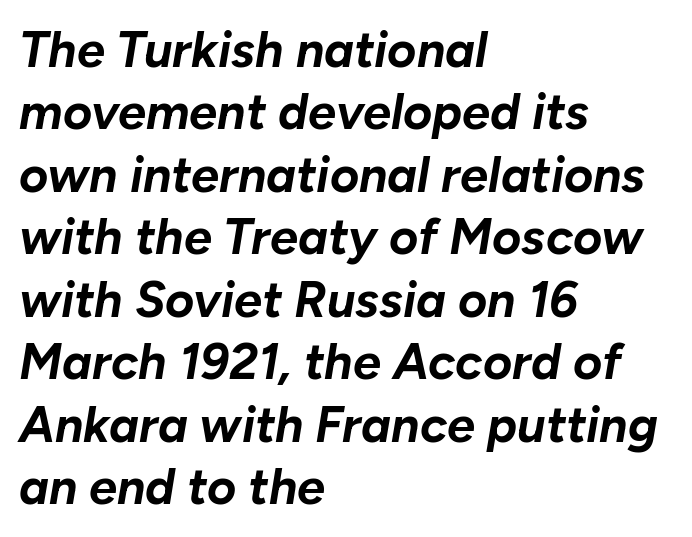
Q: Is the text bold? A: Yes.
Q: Is the text italic (slanted)? A: Yes, it leans right by about 10 degrees.
Q: Is the text underlined? A: No.
Q: How is the paragraph aligned? A: Left-aligned.
Q: Is the spacing between letters normal or unusually wide? A: Normal.
Q: Is the spacing between lines tight, normal or loose? A: Normal.
Q: Width (condensed, normal, or wide)? A: Normal.
Q: Stroke contrast? A: Low.
Q: x-height? A: Medium.
Q: Monospaced? A: No.
